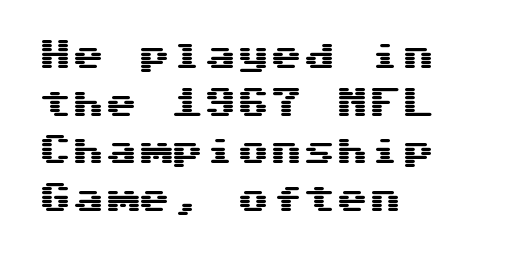
Does the type have serifs? No, each stem ends abruptly. The line texture is even and compact thanks to regular tracking. Teacher's note: observe the even left margin — that is flush-left alignment. What's the leading like? Ordinary, nothing unusual. The words here are not underlined.
